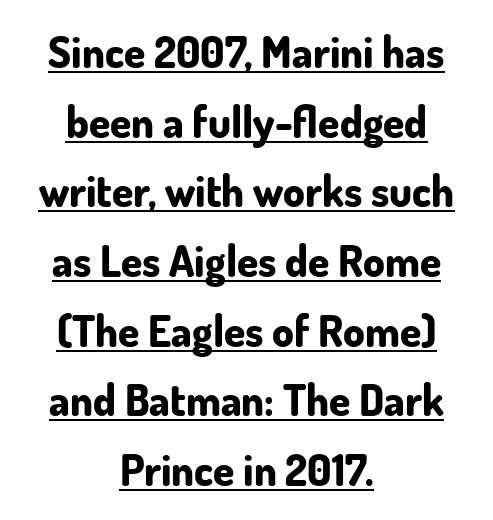
The lettering holds an erect, upright posture throughout. Does the weight exceed regular? Yes, all the way to bold. Caption: lettering with a line underneath. Note: no serifs on the glyphs. Think of a printed novel: that variable character pitch is what you see here.
